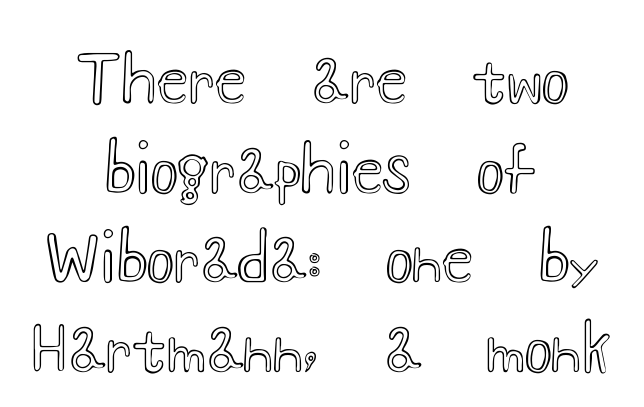
{"italic": "no", "width": "wide", "x_height": "small", "monospaced": "no", "underline": "no", "align": "center", "line_spacing": "normal", "line_spacing_ratio": 1.38, "letter_spacing": "normal", "letter_spacing_em": 0.0, "glyph_px": 65}
